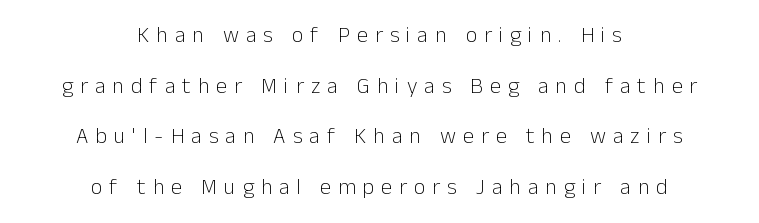
{"italic": "no", "bold": "no", "underline": "no", "align": "center", "line_spacing": "loose", "line_spacing_ratio": 2.3, "letter_spacing": "wide", "letter_spacing_em": 0.32, "glyph_px": 22}
